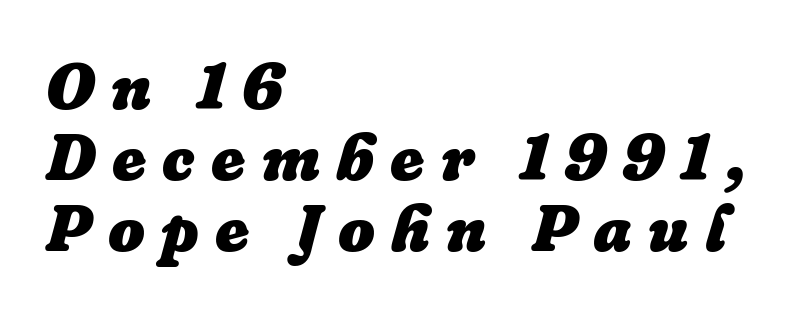
{"italic": "yes", "lean": "right", "slant_degrees": 16, "bold": "yes", "weight": "heavy", "width": "normal", "stroke_contrast": "low", "x_height": "medium", "monospaced": "no", "underline": "no", "align": "left", "line_spacing": "tight", "line_spacing_ratio": 1.09, "letter_spacing": "wide", "letter_spacing_em": 0.25, "glyph_px": 65}
